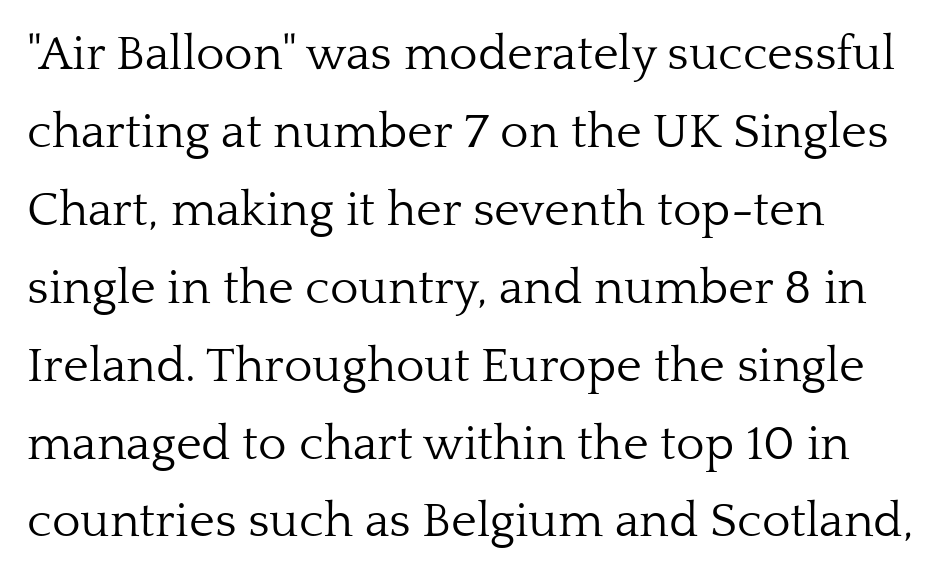
The strokes are not fattened; the text isn't bold. A typesetter would label this face a serif. Every character sits straight up, as roman type does. A typesetter would call this zero additional tracking. Compared with typical paragraphs, the rows here are spaced about the same. A typesetter would call this proportional, since set widths differ per character.
